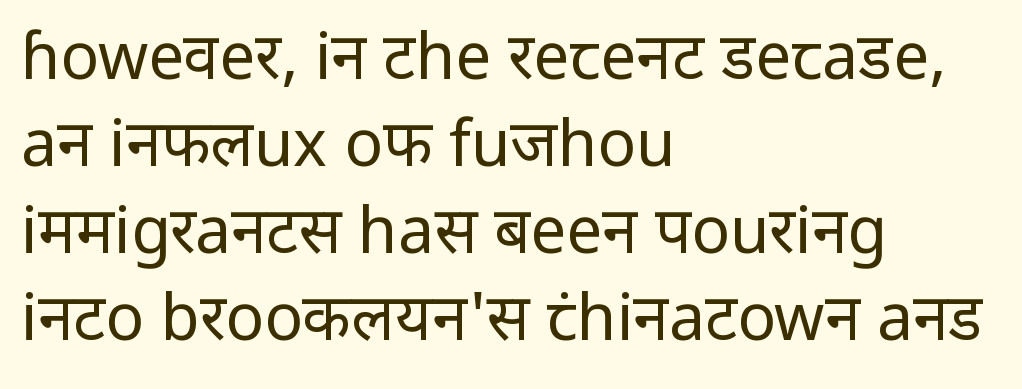
The image shows 64 px regular-weight sans-serif type, upright; set left-aligned, normal line spacing (1.36x), normal letter spacing, not underlined; low stroke contrast and a medium x-height.
